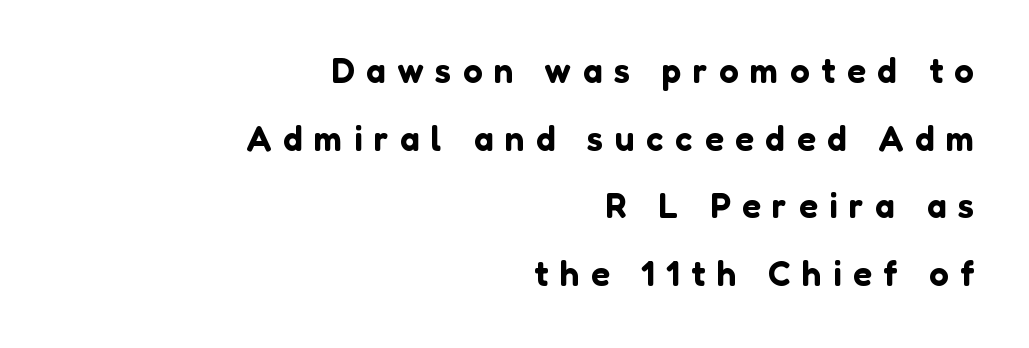
The image shows 35 px sans-serif type, upright; set right-aligned, loose line spacing (1.93x), unusually wide letter spacing (+0.33 em), not underlined; low stroke contrast and a medium x-height.
